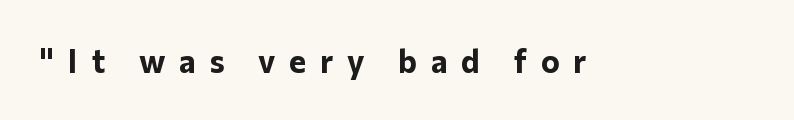
{"serif": "no", "italic": "no", "bold": "yes", "weight": "bold", "width": "normal", "stroke_contrast": "low", "x_height": "medium", "monospaced": "no", "underline": "no", "letter_spacing": "wide", "letter_spacing_em": 0.43, "glyph_px": 32}
